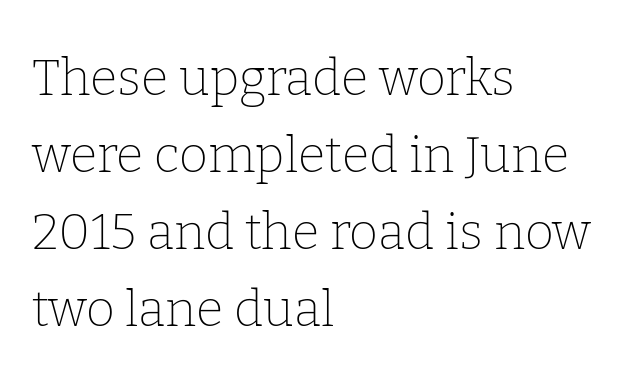
Q: Is the text bold? A: No.
Q: Is the text italic (slanted)? A: No, it is upright.
Q: Is the typeface a serif or a sans-serif typeface? A: Serif.
Q: Is the text underlined? A: No.
Q: How is the paragraph aligned? A: Left-aligned.
Q: Is the spacing between letters normal or unusually wide? A: Normal.
Q: Is the spacing between lines tight, normal or loose? A: Normal.
Q: Width (condensed, normal, or wide)? A: Normal.
Q: Stroke contrast? A: Low.
Q: x-height? A: Medium.
Q: Monospaced? A: No.
